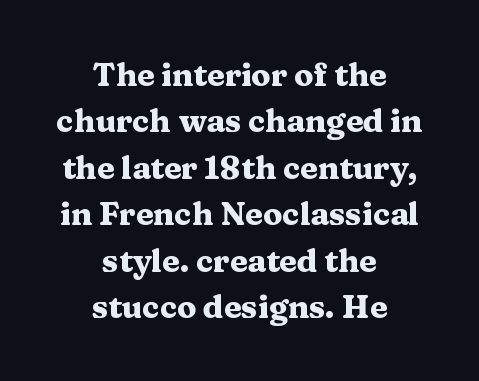
Is this a sans? No — the strokes have serifs. No extra tracking has been applied to these lines. Is this a fixed-width face? No — the glyphs have proportional, varying widths. The letters are bold, with thick, heavy strokes. When letters stand straight like this, we call the style roman or upright.
